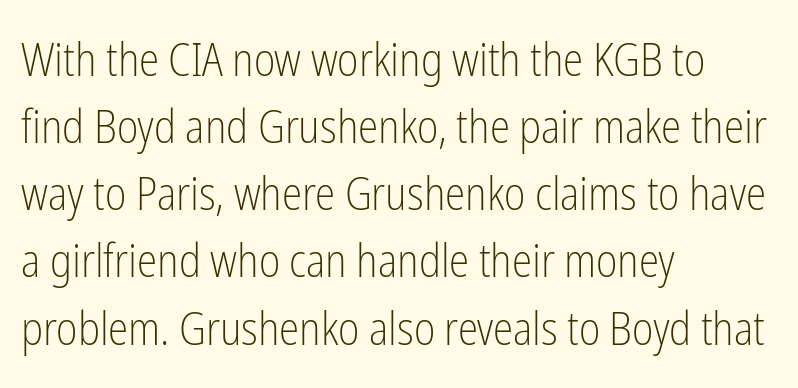
Q: Is the text bold? A: No.
Q: Is the text italic (slanted)? A: No, it is upright.
Q: Is the typeface a serif or a sans-serif typeface? A: Sans-serif.
Q: Is the text underlined? A: No.
Q: How is the paragraph aligned? A: Left-aligned.
Q: Is the spacing between letters normal or unusually wide? A: Normal.
Q: Is the spacing between lines tight, normal or loose? A: Normal.
Q: Width (condensed, normal, or wide)? A: Condensed.
Q: Stroke contrast? A: Low.
Q: x-height? A: Medium.
Q: Monospaced? A: No.
